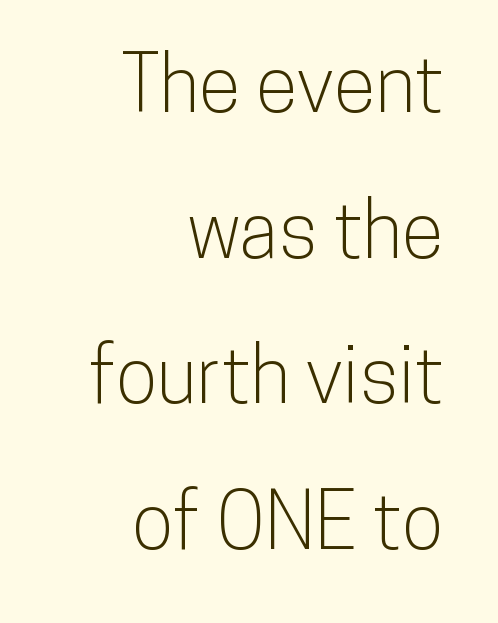
Stroke terminals: plain, sans-serif. Posture: straight, roman, zero tilt. Between one letter and the next there's only the usual sliver of space. Note the varied advance widths — an 'i' is clearly narrower than an 'm'. Lines of text with bare space underneath. Where is the straight margin? On the right.
